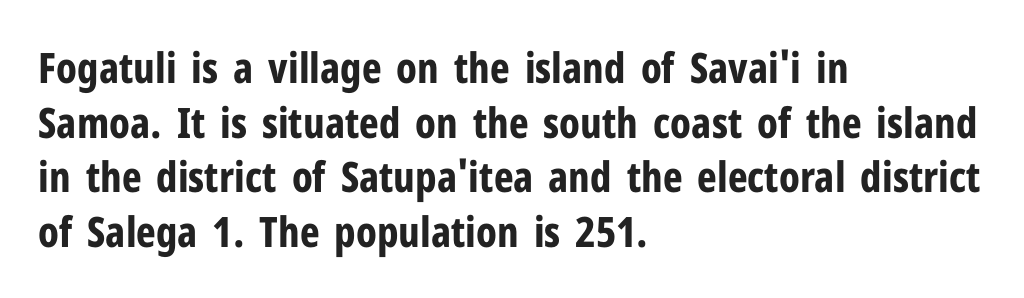
{"serif": "no", "italic": "no", "bold": "yes", "weight": "bold", "width": "condensed", "stroke_contrast": "low", "x_height": "medium", "monospaced": "no", "underline": "no", "align": "left", "line_spacing": "normal", "line_spacing_ratio": 1.3, "letter_spacing": "normal", "letter_spacing_em": 0.0, "glyph_px": 42}
